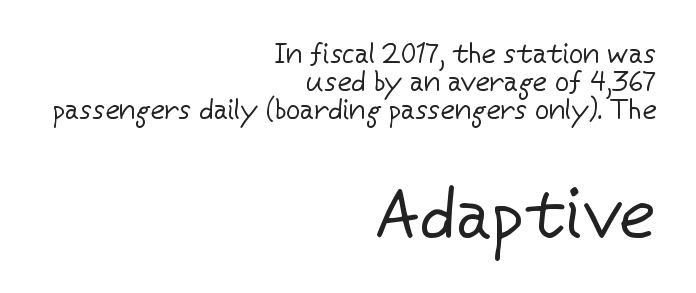
{"serif": "no", "italic": "no", "bold": "no", "weight": "regular", "width": "normal", "stroke_contrast": "low", "x_height": "medium", "monospaced": "no", "underline": "no", "align": "right", "line_spacing": "tight", "line_spacing_ratio": 1.0, "letter_spacing": "normal", "letter_spacing_em": 0.0, "larger_block": "second", "size_ratio": 2.54, "glyph_px": 71}
